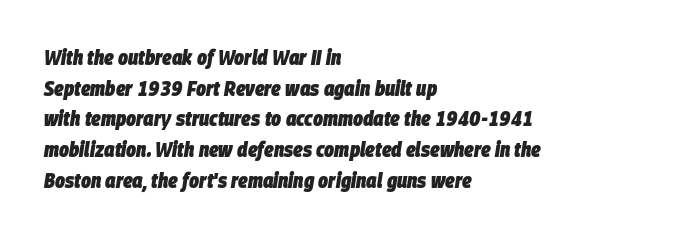
Q: Is the text bold? A: Yes.
Q: Is the text italic (slanted)? A: Yes, it leans right by about 9 degrees.
Q: Is the text underlined? A: No.
Q: How is the paragraph aligned? A: Left-aligned.
Q: Is the spacing between letters normal or unusually wide? A: Normal.
Q: Is the spacing between lines tight, normal or loose? A: Normal.
